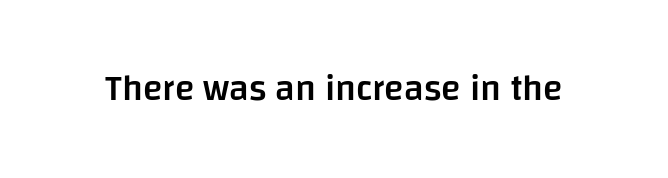
The image shows 36 px semibold sans-serif type, upright; set normal letter spacing, not underlined; low stroke contrast and a large x-height.
